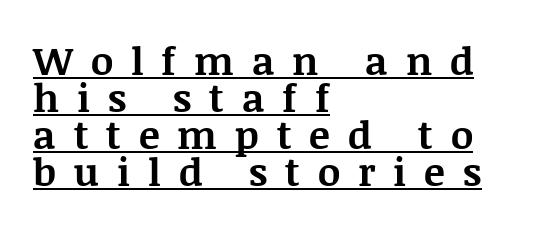
{"serif": "yes", "italic": "no", "bold": "yes", "weight": "bold", "width": "normal", "stroke_contrast": "medium", "x_height": "large", "monospaced": "no", "underline": "yes", "align": "left", "line_spacing": "tight", "line_spacing_ratio": 0.95, "letter_spacing": "wide", "letter_spacing_em": 0.46, "glyph_px": 39}
